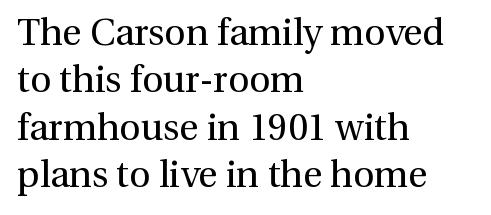
{"serif": "yes", "italic": "no", "bold": "no", "weight": "regular", "width": "normal", "stroke_contrast": "medium", "x_height": "medium", "monospaced": "no", "underline": "no", "align": "left", "line_spacing": "normal", "line_spacing_ratio": 1.28, "letter_spacing": "normal", "letter_spacing_em": 0.0, "glyph_px": 37}
